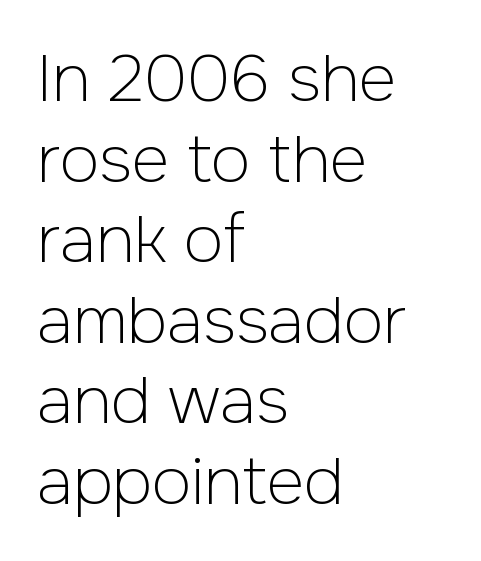
A bare baseline throughout the passage. The typesetting does not lean heavy: it is not bold. The rendering keeps characters at their native spacing. You can tell from the bare stems that sans-serif type was used.
